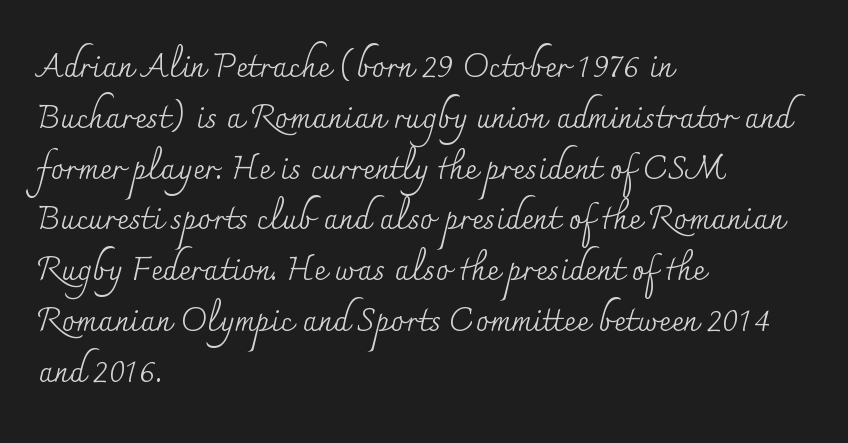
Q: Is the text bold? A: No.
Q: Is the text italic (slanted)? A: Yes.
Q: Is the typeface a serif or a sans-serif typeface? A: Serif.
Q: Is the text underlined? A: No.
Q: How is the paragraph aligned? A: Left-aligned.
Q: Is the spacing between letters normal or unusually wide? A: Normal.
Q: Is the spacing between lines tight, normal or loose? A: Normal.
Q: Width (condensed, normal, or wide)? A: Normal.
Q: Stroke contrast? A: Medium.
Q: x-height? A: Small.
Q: Monospaced? A: No.
